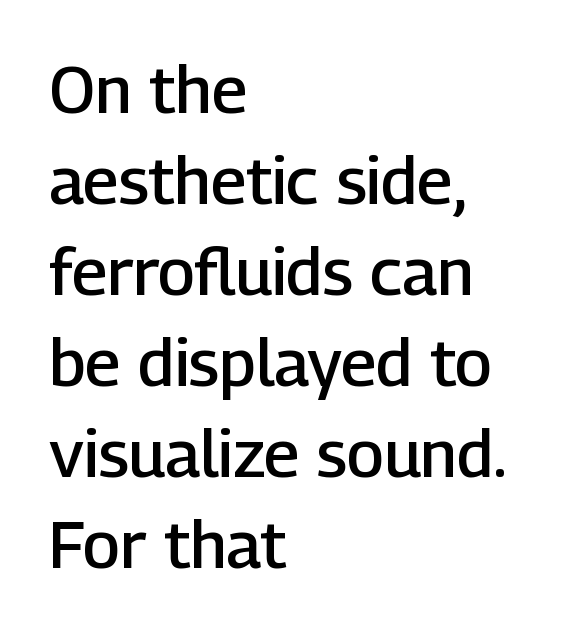
The sample has been set in demibold, a notch under bold. Rule under the text: the space is simply empty. Looks like regular typesetting: each glyph gets only the width it needs. The lettering holds an erect, upright posture throughout. These lines are composed in type without serifs.
